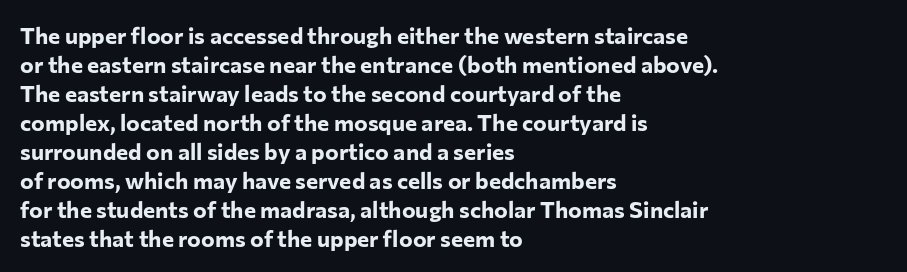
The image shows 23 px bold type, upright; set left-aligned, normal line spacing (1.26x), normal letter spacing, not underlined.
